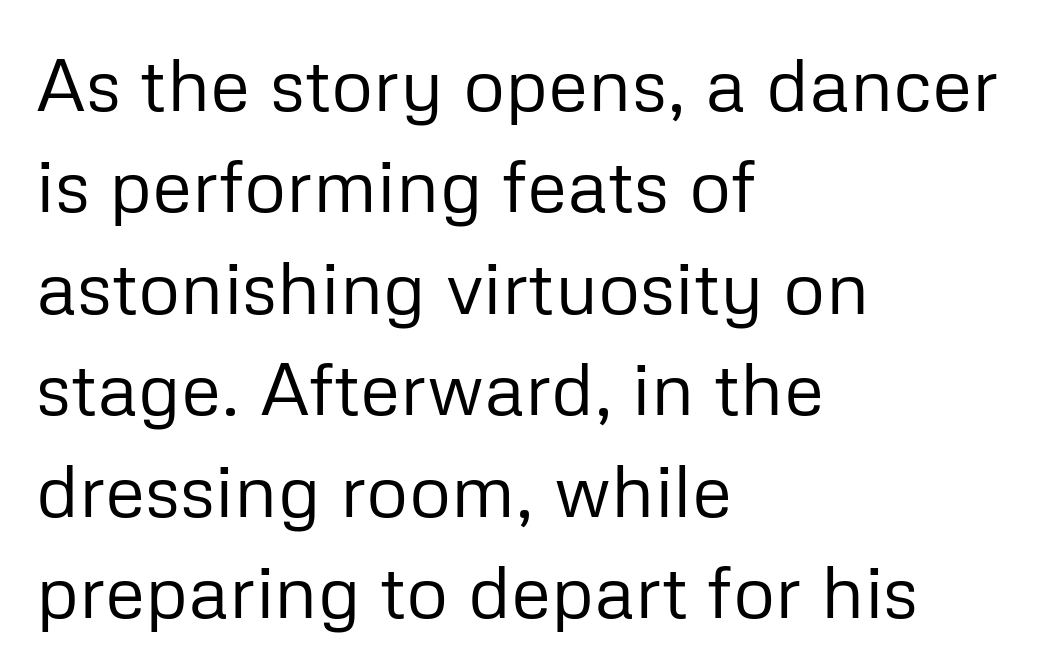
The image shows 74 px regular-weight sans-serif type, upright; set left-aligned, normal line spacing (1.37x), normal letter spacing, not underlined; low stroke contrast and a medium x-height.
